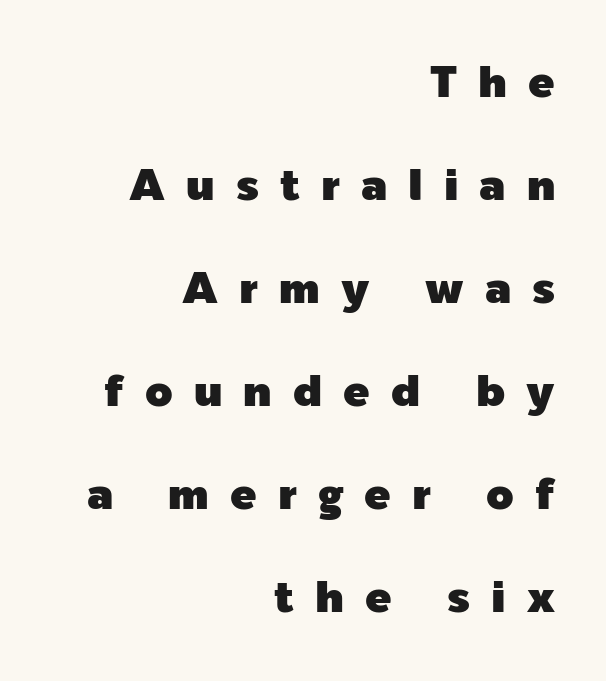
The image shows 44 px sans-serif type, upright; set right-aligned, loose line spacing (2.34x), unusually wide letter spacing (+0.48 em), not underlined; a medium x-height.
